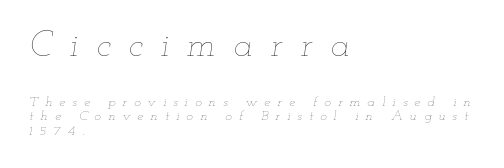
{"italic": "yes", "lean": "right", "slant_degrees": 12, "bold": "no", "weight": "thin", "width": "wide", "stroke_contrast": "low", "x_height": "small", "monospaced": "no", "underline": "no", "align": "left", "line_spacing": "tight", "line_spacing_ratio": 1.03, "letter_spacing": "wide", "letter_spacing_em": 0.5, "larger_block": "first", "size_ratio": 2.57, "glyph_px": 36}
